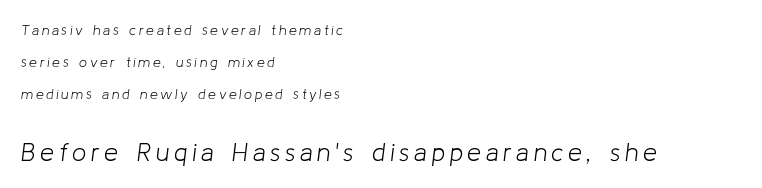
One glance says open: line gaps are wider than usual. Just letters on the line, the space beneath them empty. The text block is weighted toward the left margin, trailing off unevenly rightward. The face used here appears at its bigger size in the lower chunk. Rendered with sloped, italic letterforms.
